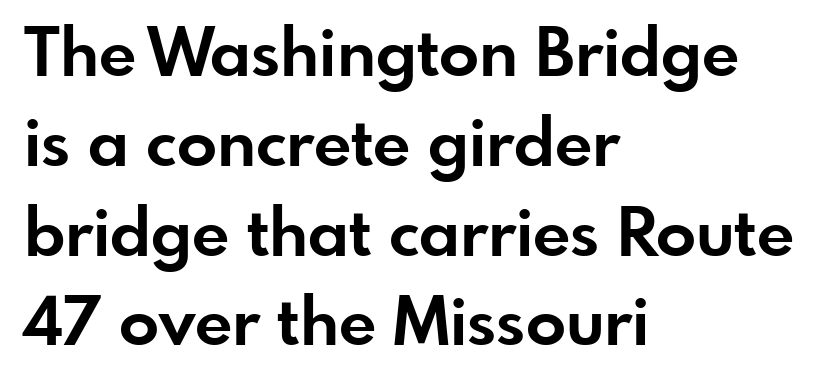
Type style note: lacks serifs. Varying glyph widths throughout — classic text-font behaviour. The lines sit at an ordinary, default distance from one another. The face used here is rendered with its standard letterfit.
